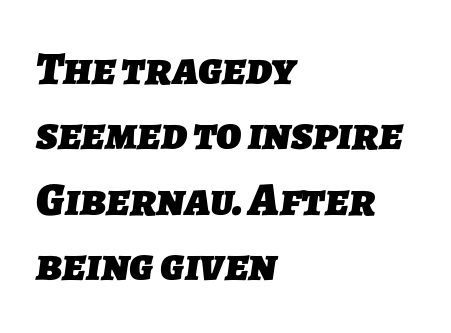
Q: Is the text bold? A: Yes.
Q: Is the typeface a serif or a sans-serif typeface? A: Sans-serif.
Q: Is the text underlined? A: No.
Q: How is the paragraph aligned? A: Left-aligned.
Q: Is the spacing between letters normal or unusually wide? A: Normal.
Q: Is the spacing between lines tight, normal or loose? A: Normal.
Q: Width (condensed, normal, or wide)? A: Normal.
Q: Stroke contrast? A: Low.
Q: x-height? A: Medium.
Q: Monospaced? A: No.
